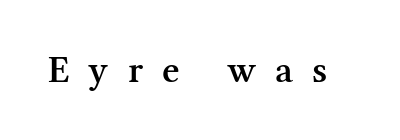
{"serif": "yes", "italic": "no", "bold": "semi", "weight": "semibold", "width": "normal", "stroke_contrast": "medium", "x_height": "medium", "monospaced": "no", "underline": "no", "letter_spacing": "wide", "letter_spacing_em": 0.5, "glyph_px": 38}
